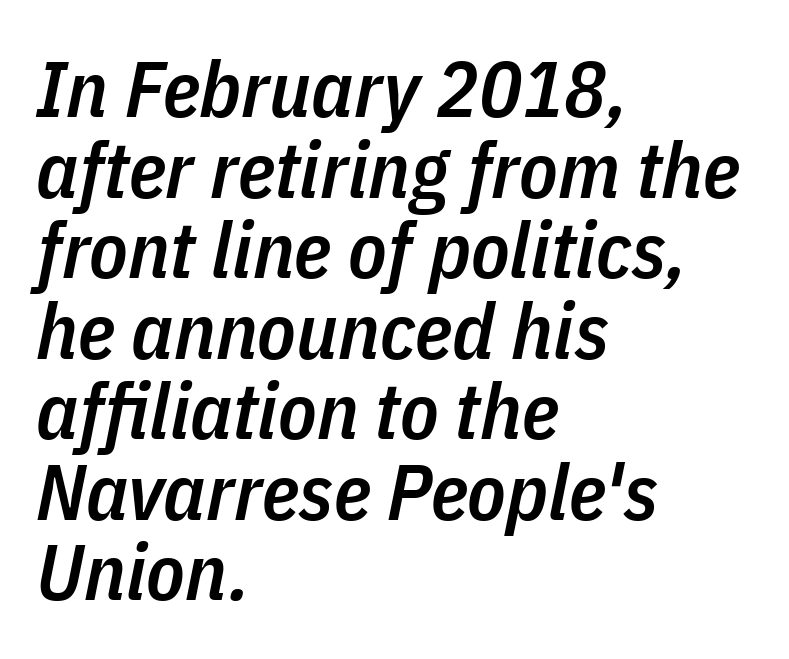
Q: Is the text bold? A: Semi-bold.
Q: Is the text italic (slanted)? A: Yes, it leans right by about 11 degrees.
Q: Is the text underlined? A: No.
Q: How is the paragraph aligned? A: Left-aligned.
Q: Is the spacing between letters normal or unusually wide? A: Normal.
Q: Is the spacing between lines tight, normal or loose? A: Tight.
Q: Width (condensed, normal, or wide)? A: Condensed.
Q: Stroke contrast? A: Low.
Q: x-height? A: Medium.
Q: Monospaced? A: No.
